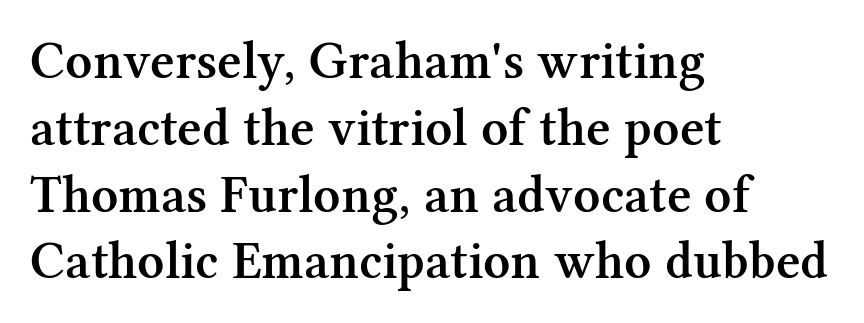
The vertical gap from one line to the next is medium. You could not count columns in this text — the font is proportionally spaced. When letters stand straight like this, we call the style roman or upright. Each letter's strokes conclude with small projecting serifs.
